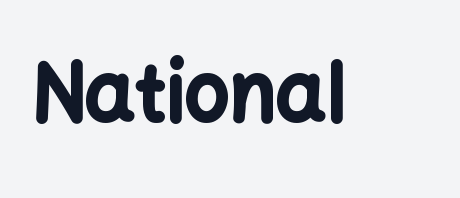
{"serif": "no", "italic": "no", "bold": "yes", "weight": "bold", "width": "normal", "stroke_contrast": "low", "x_height": "medium", "monospaced": "no", "underline": "no", "letter_spacing": "normal", "letter_spacing_em": 0.0, "glyph_px": 79}
